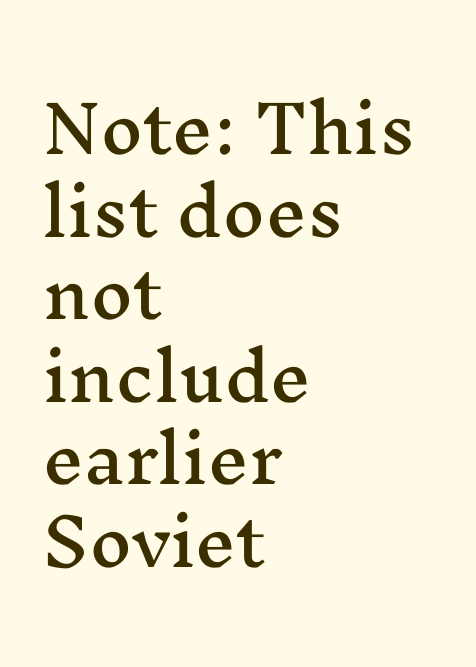
Q: Is the text italic (slanted)? A: No, it is upright.
Q: Is the typeface a serif or a sans-serif typeface? A: Serif.
Q: Is the text underlined? A: No.
Q: How is the paragraph aligned? A: Left-aligned.
Q: Is the spacing between letters normal or unusually wide? A: Normal.
Q: Is the spacing between lines tight, normal or loose? A: Normal.
Q: Width (condensed, normal, or wide)? A: Wide.
Q: Stroke contrast? A: Medium.
Q: x-height? A: Medium.
Q: Monospaced? A: No.
